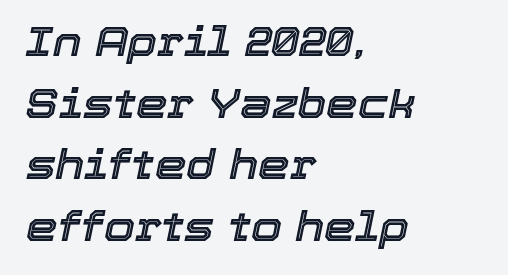
Short note: letters normally spaced. Slanted lettering throughout. Glance below the letters and you will spot only blank space. The designer left line spacing at the default. One-word summary of the alignment: left. These lines are rendered in a variable-pitch font.
